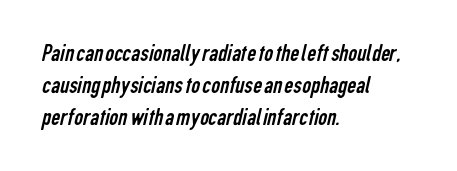
{"bold": "no", "underline": "no", "align": "left", "line_spacing": "normal", "line_spacing_ratio": 1.28, "letter_spacing": "normal", "letter_spacing_em": 0.0, "glyph_px": 25}
